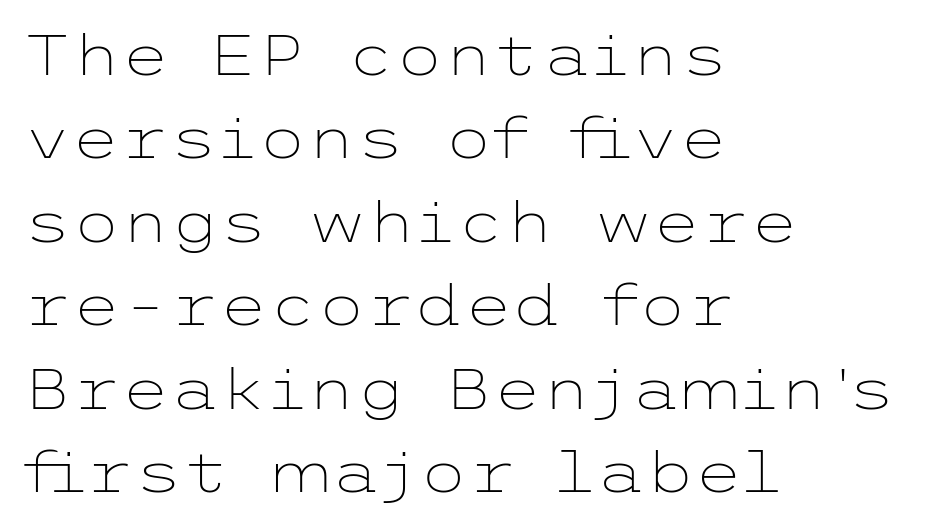
Q: Is the text bold? A: No.
Q: Is the text italic (slanted)? A: No, it is upright.
Q: Is the typeface a serif or a sans-serif typeface? A: Sans-serif.
Q: Is the text underlined? A: No.
Q: How is the paragraph aligned? A: Left-aligned.
Q: Is the spacing between letters normal or unusually wide? A: Normal.
Q: Is the spacing between lines tight, normal or loose? A: Normal.
Q: Width (condensed, normal, or wide)? A: Wide.
Q: Stroke contrast? A: Low.
Q: x-height? A: Medium.
